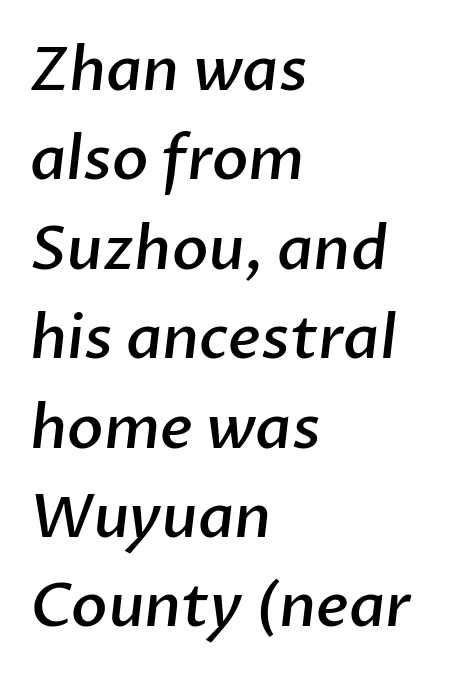
Q: Is the text bold? A: Semi-bold.
Q: Is the typeface a serif or a sans-serif typeface? A: Sans-serif.
Q: Is the text underlined? A: No.
Q: How is the paragraph aligned? A: Left-aligned.
Q: Is the spacing between letters normal or unusually wide? A: Normal.
Q: Is the spacing between lines tight, normal or loose? A: Normal.
Q: Width (condensed, normal, or wide)? A: Normal.
Q: Stroke contrast? A: Low.
Q: x-height? A: Medium.
Q: Monospaced? A: No.
